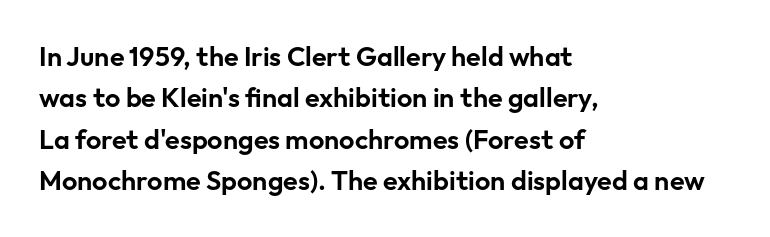
Q: Is the text italic (slanted)? A: No, it is upright.
Q: Is the text underlined? A: No.
Q: How is the paragraph aligned? A: Left-aligned.
Q: Is the spacing between letters normal or unusually wide? A: Normal.
Q: Is the spacing between lines tight, normal or loose? A: Normal.
